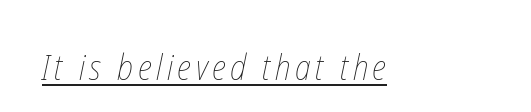
The image shows 35 px thin, condensed type; set underlined; low stroke contrast and a medium x-height.
